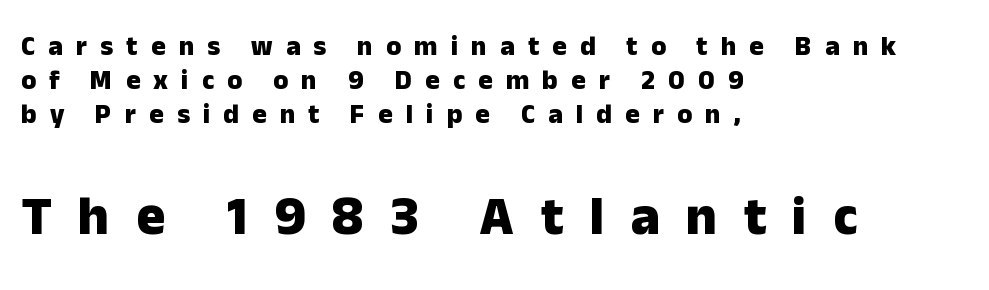
Q: Is the text bold? A: Yes.
Q: Is the text italic (slanted)? A: No, it is upright.
Q: Is the typeface a serif or a sans-serif typeface? A: Sans-serif.
Q: Is the text underlined? A: No.
Q: How is the paragraph aligned? A: Left-aligned.
Q: Is the spacing between letters normal or unusually wide? A: Unusually wide.
Q: Is the spacing between lines tight, normal or loose? A: Normal.
Q: Which block of text is set in a larger size, the first (top) or the second (bottom)? A: The second (bottom) one.
Q: Width (condensed, normal, or wide)? A: Normal.
Q: Stroke contrast? A: Low.
Q: x-height? A: Medium.
Q: Monospaced? A: No.
